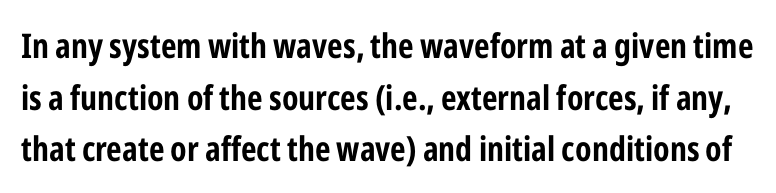
The image shows 34 px bold, condensed sans-serif type, upright; set normal line spacing (1.52x), normal letter spacing, not underlined; low stroke contrast and a medium x-height.
